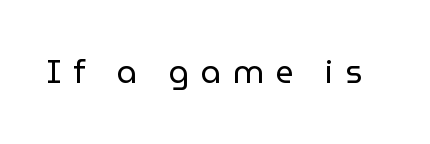
The image shows 32 px regular-weight sans-serif type, upright; set unusually wide letter spacing (+0.36 em), not underlined; low stroke contrast and a medium x-height.
